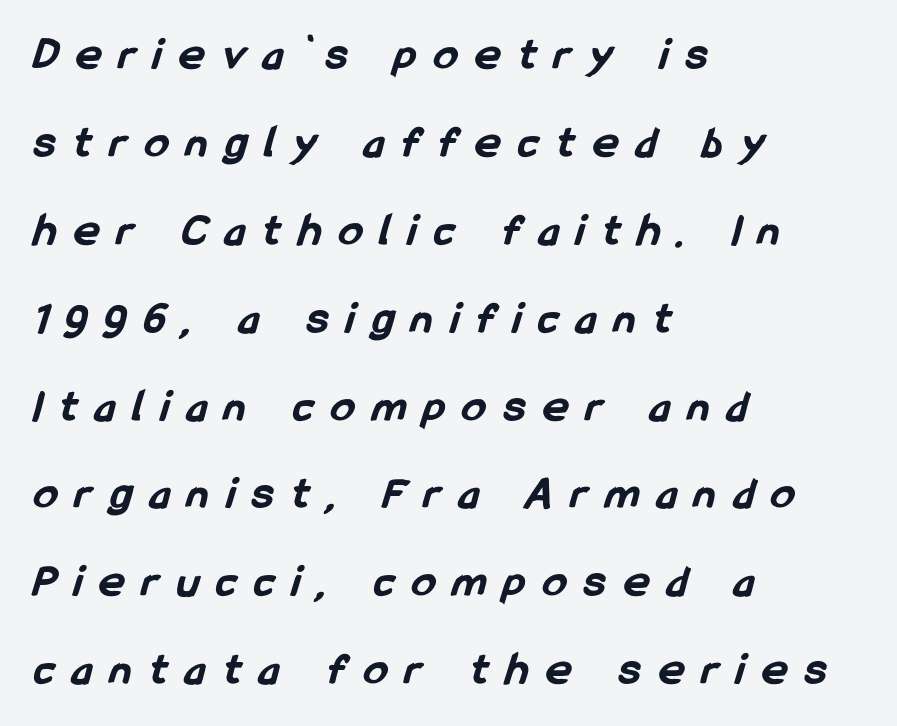
Compared with typical body copy, the letter spacing here is much looser. Weight check: bold — yes, fully. A classic flush-left, rag-right setting is used for this passage. The letters advance in unequal steps, a hallmark of proportional type. Are there feet on the stems? There aren't — it's a sans.
